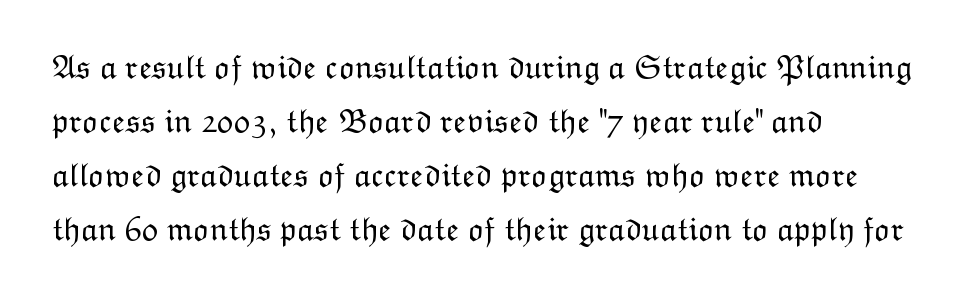
The type is set solid horizontally, with unmodified tracking. Normally led — the rows are evenly, conventionally spaced. Upright lettering throughout. Leftover space on each line is placed entirely after the last word.
